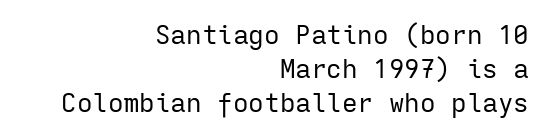
The horizontal fit of the characters is conventional and even. These lines are set flush right with a ragged left edge. No heavy texture on the line: the type isn't bold. Style check: upright. The leading is moderate, giving the passage an even texture. No word sits above an underline.
